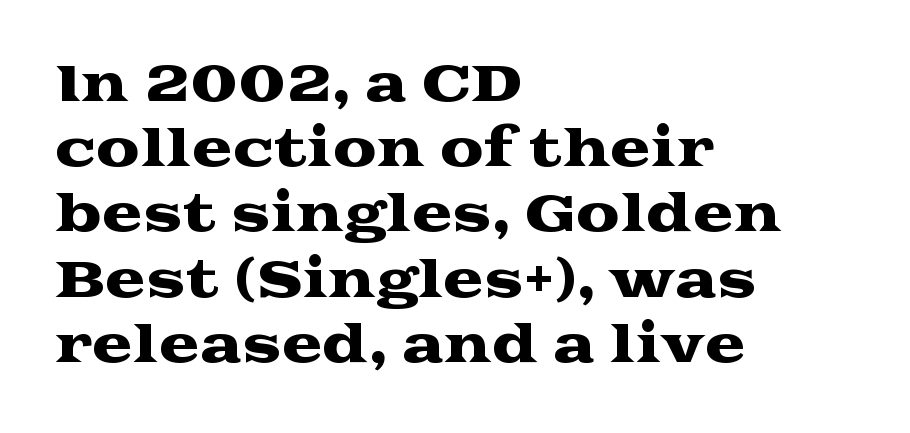
{"serif": "yes", "italic": "no", "width": "wide", "stroke_contrast": "medium", "x_height": "medium", "monospaced": "no", "underline": "no", "align": "left", "line_spacing": "normal", "line_spacing_ratio": 1.33, "letter_spacing": "normal", "letter_spacing_em": 0.0, "glyph_px": 49}
